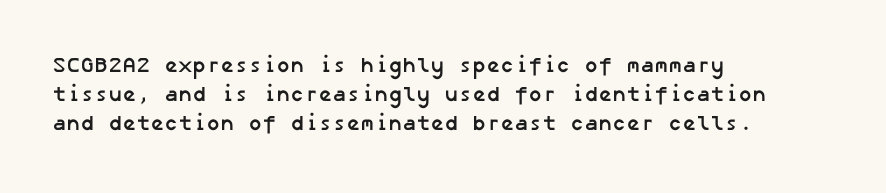
Set as a true bold cut, around the 700 mark. How would I describe the line gaps? Plain and ordinary. The lines are quadded left. Descenders hang freely into open space. Characters follow at the spacing the type designer built in.
